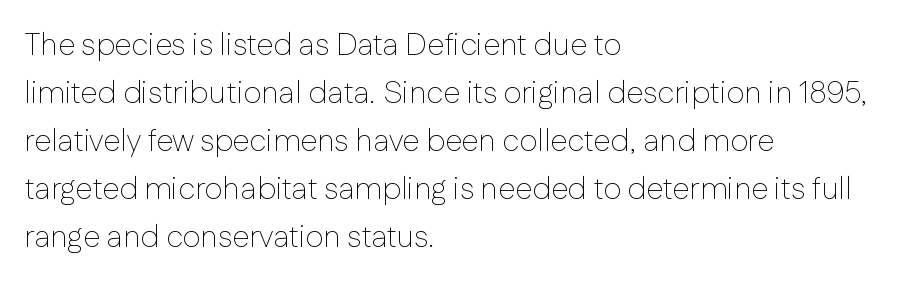
This rendering features lettering with no underline. Note the varied advance widths — an 'i' is clearly narrower than an 'm'. The ragged edge is on the right, which tells us the setting is flush left. No extra ink here — the face is not bold. To sum up the face: it is a sans, with no serifs. When letters stand straight like this, we call the style roman or upright.
